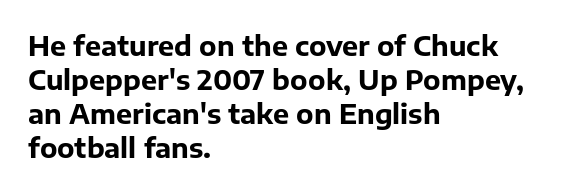
{"italic": "no", "bold": "yes", "underline": "no", "align": "left", "line_spacing": "normal", "line_spacing_ratio": 1.26, "letter_spacing": "normal", "letter_spacing_em": 0.0, "glyph_px": 27}
